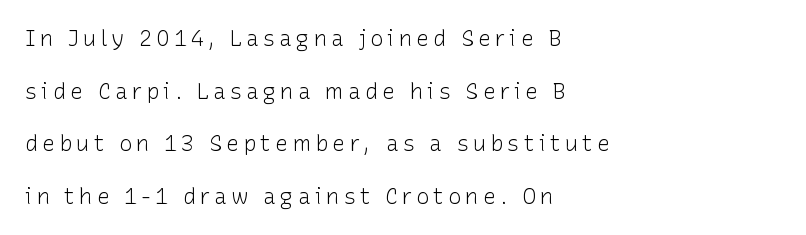
{"italic": "no", "bold": "no", "underline": "no", "align": "left", "line_spacing": "loose", "line_spacing_ratio": 2.39, "glyph_px": 22}
